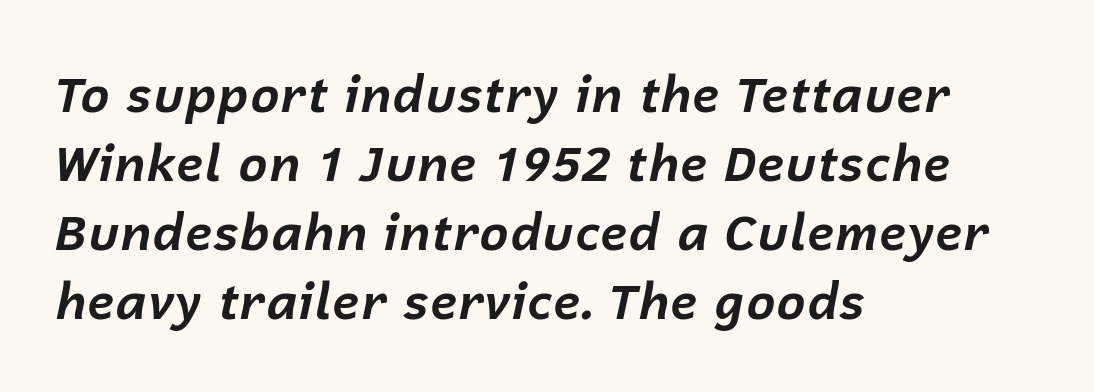
Q: Is the text bold? A: Yes.
Q: Is the text italic (slanted)? A: Yes, it leans right by about 12 degrees.
Q: Is the text underlined? A: No.
Q: How is the paragraph aligned? A: Left-aligned.
Q: Is the spacing between letters normal or unusually wide? A: Normal.
Q: Is the spacing between lines tight, normal or loose? A: Normal.
Q: Width (condensed, normal, or wide)? A: Normal.
Q: Stroke contrast? A: Low.
Q: x-height? A: Medium.
Q: Monospaced? A: No.
